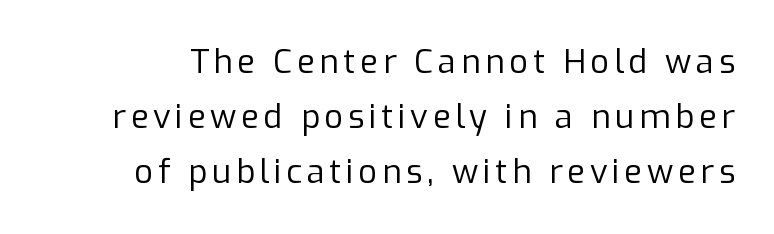
The foot of each line stays bare and open. Heft: none added — not bold. The passage shown is typeset with a sans-serif family. Interline gaps are of average width in this sample. You can tell it's not italic because the verticals are truly vertical. The letters advance in unequal steps, a hallmark of proportional type.
